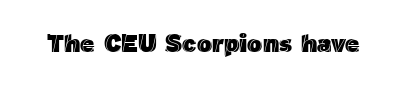
If you drew a line through each stem, it would be perfectly vertical. Characters follow at the spacing the type designer built in. The words here are not underlined.
